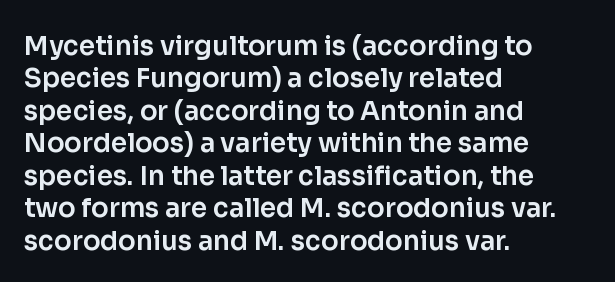
{"italic": "no", "underline": "no", "align": "left", "line_spacing": "normal", "line_spacing_ratio": 1.25, "letter_spacing": "normal", "letter_spacing_em": 0.0, "glyph_px": 26}
